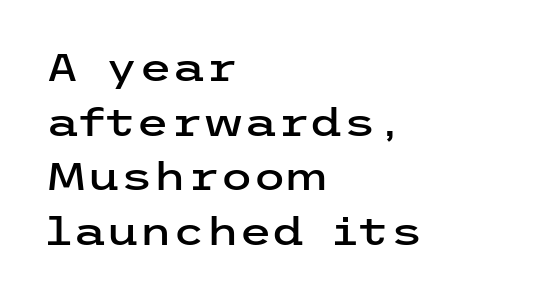
Upright lettering throughout. Each row of text sits above clean, open space. The lines are quadded left. These lines sit exactly where default settings would place them. Does the type have serifs? No, each stem ends abruptly.
